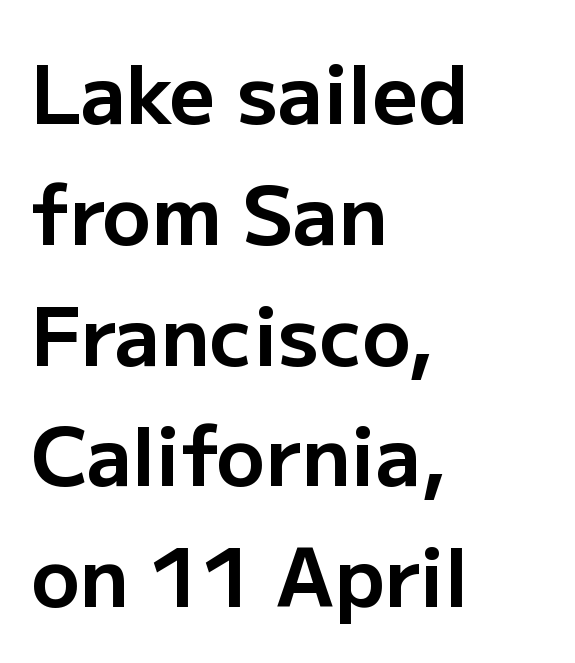
The image shows 80 px bold sans-serif type, upright; set left-aligned, normal line spacing (1.51x), normal letter spacing, not underlined; low stroke contrast and a medium x-height.
